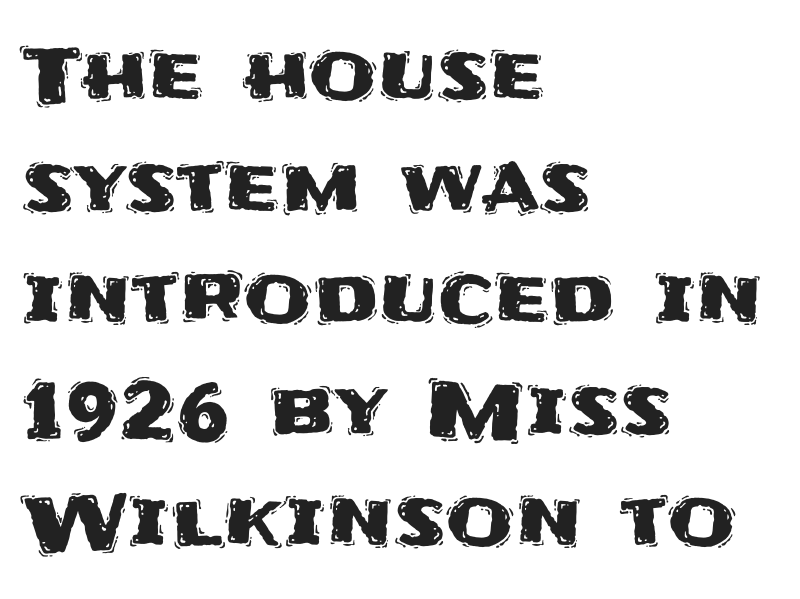
Q: Is the text italic (slanted)? A: No, it is upright.
Q: Is the typeface a serif or a sans-serif typeface? A: Sans-serif.
Q: Is the text underlined? A: No.
Q: How is the paragraph aligned? A: Left-aligned.
Q: Is the spacing between letters normal or unusually wide? A: Normal.
Q: Is the spacing between lines tight, normal or loose? A: Normal.
Q: Width (condensed, normal, or wide)? A: Normal.
Q: Stroke contrast? A: Medium.
Q: x-height? A: Large.
Q: Monospaced? A: No.
